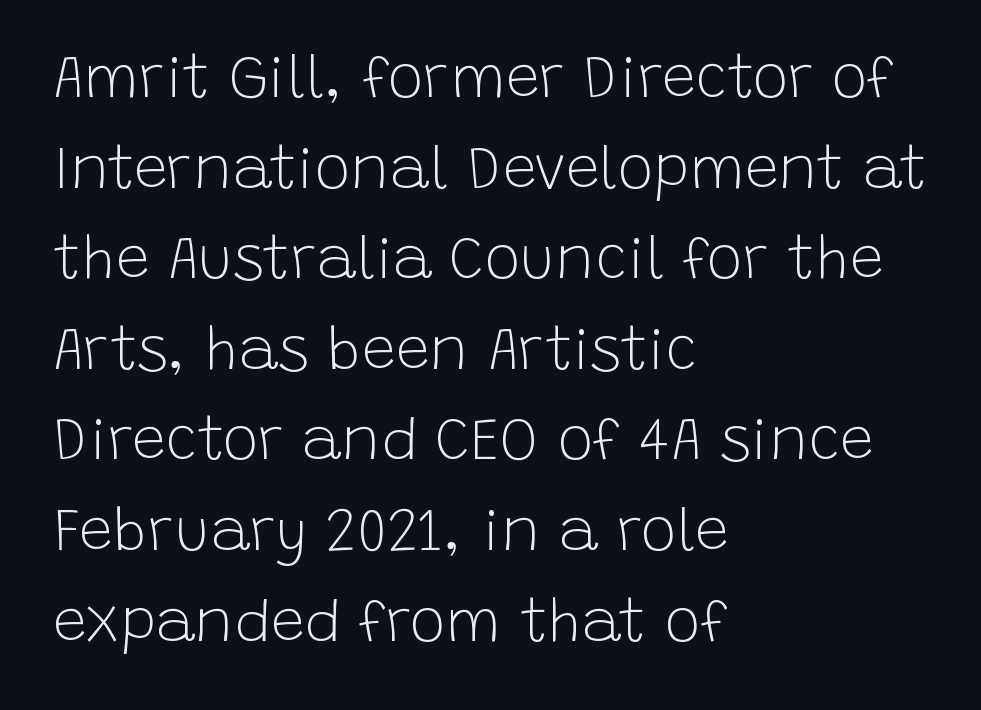
{"serif": "no", "italic": "no", "bold": "no", "weight": "light", "width": "normal", "stroke_contrast": "low", "x_height": "large", "monospaced": "no", "underline": "no", "align": "left", "line_spacing": "normal", "line_spacing_ratio": 1.51, "letter_spacing": "normal", "letter_spacing_em": 0.0, "glyph_px": 60}
